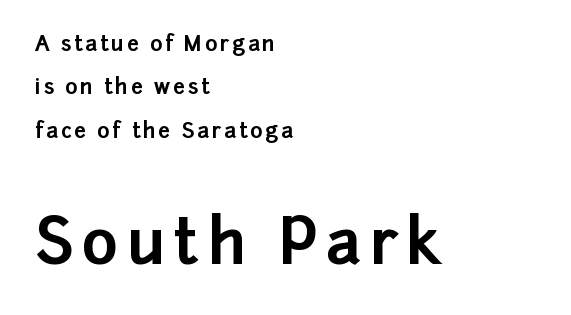
The image shows 63 px bold sans-serif type, upright; set left-aligned, loose line spacing (2.07x), not underlined; the second (bottom) block is 3.0x larger; low stroke contrast and a medium x-height.
